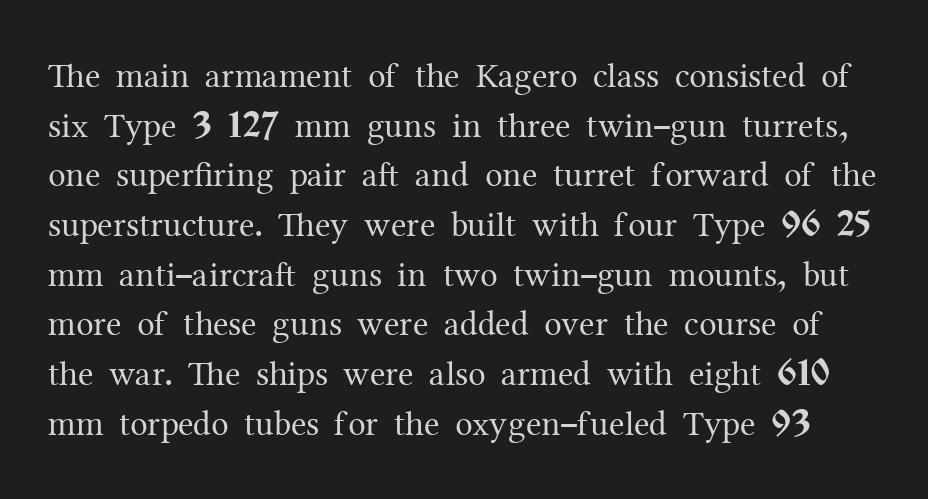
{"serif": "yes", "italic": "no", "bold": "no", "weight": "regular", "width": "normal", "stroke_contrast": "medium", "x_height": "medium", "monospaced": "no", "underline": "no", "line_spacing": "normal", "line_spacing_ratio": 1.42, "letter_spacing": "normal", "letter_spacing_em": 0.0, "glyph_px": 35}
